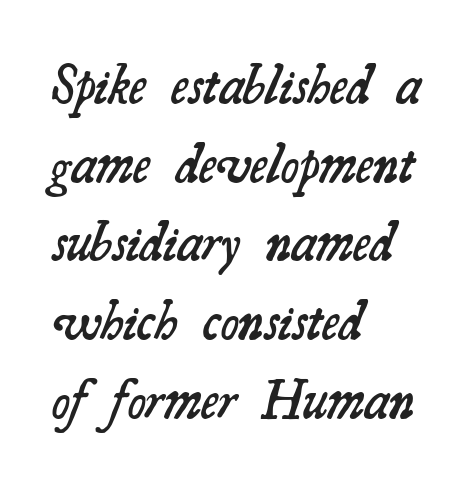
{"serif": "yes", "bold": "semi", "weight": "semibold", "width": "normal", "stroke_contrast": "medium", "x_height": "small", "monospaced": "no", "underline": "no", "align": "left", "line_spacing": "normal", "line_spacing_ratio": 1.43, "letter_spacing": "normal", "letter_spacing_em": 0.0, "glyph_px": 55}
